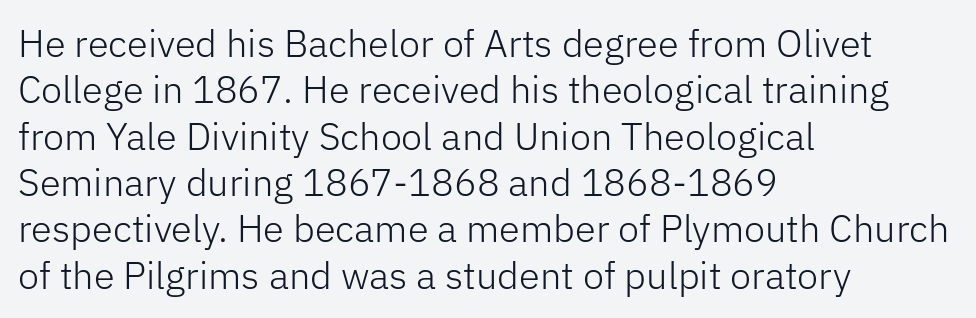
The image shows 38 px light sans-serif type, upright; set left-aligned, line spacing 1.22x, normal letter spacing, not underlined; low stroke contrast and a medium x-height.
